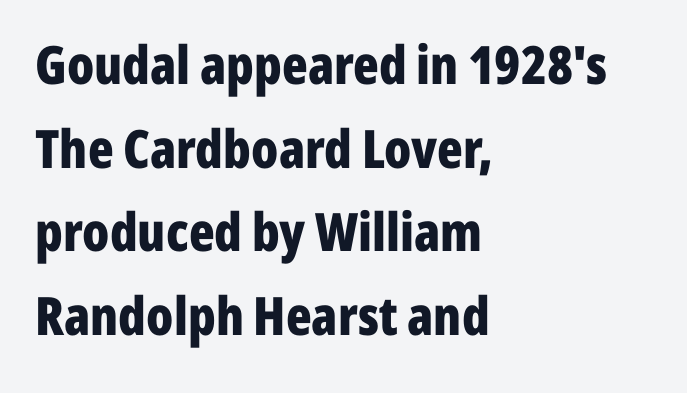
A classic flush-left, rag-right setting is used for this passage. The font's upright variant was chosen for this text. Look at the bottom of the vertical strokes: they stop flat, with no serifs. Weight check: bold — yes, fully.
